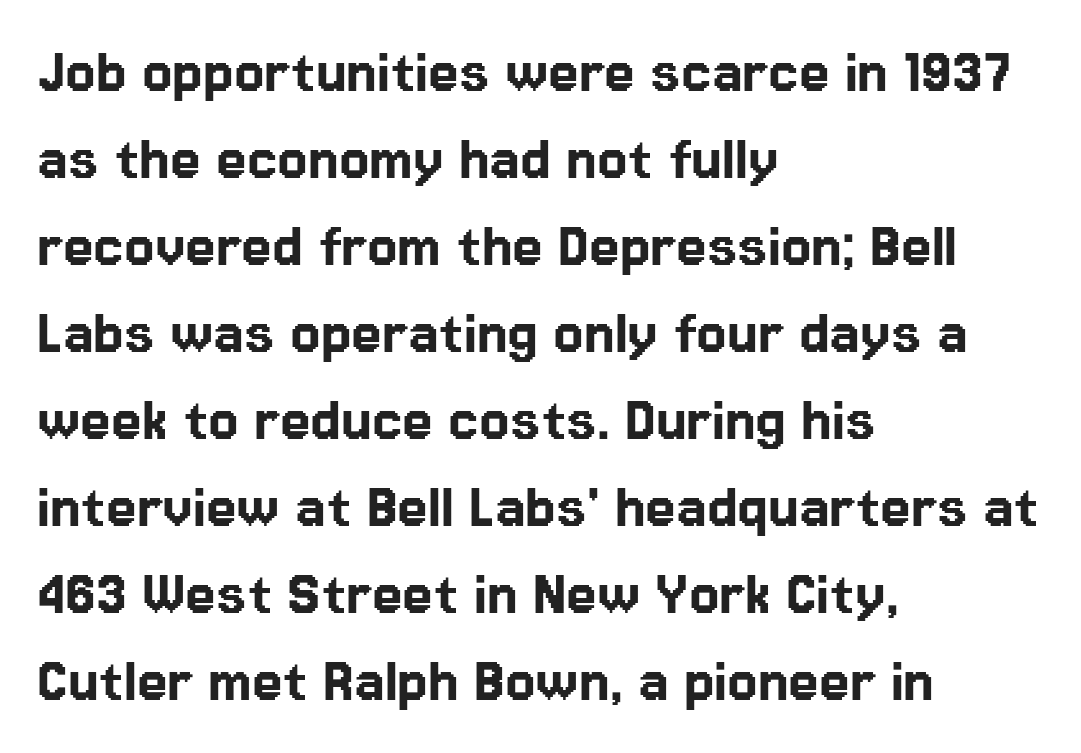
The tracking reads as untouched default to a designer's eye. This sample uses a sans-serif face. Regarding leading, the lines here are spaced in the standard way. Ordinary non-slanted type is in use.
